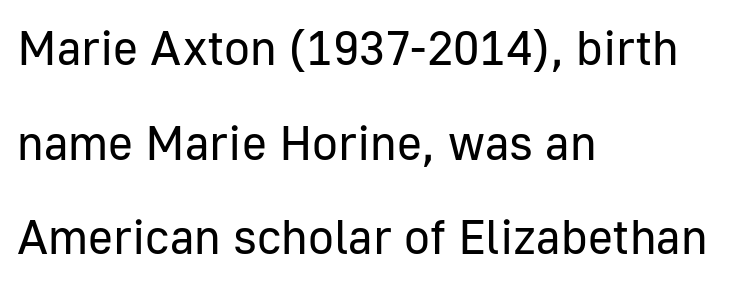
Style check: upright. These lines are rendered in a variable-pitch font. Examine the stroke ends and you'll find no serifs. Honestly, the rows look like they've been pulled way apart. Stroke mass is kept to a normal reading level or below.
